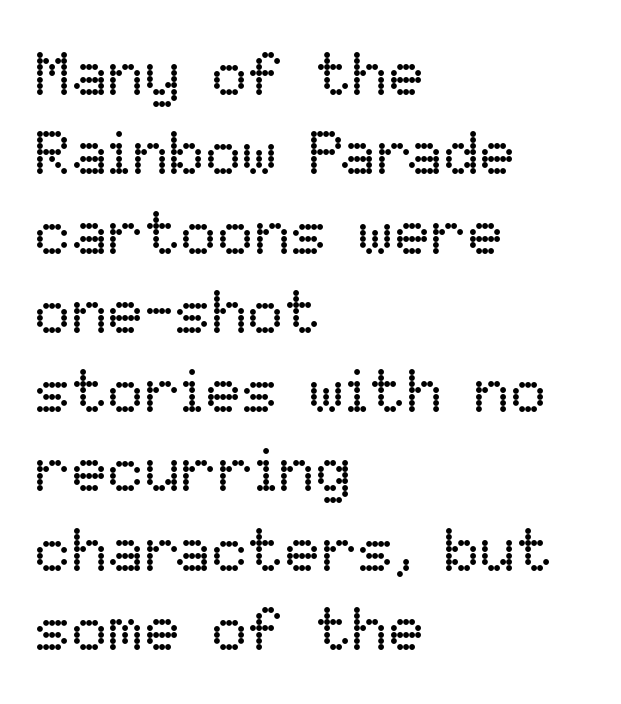
{"italic": "no", "bold": "no", "weight": "regular", "width": "normal", "stroke_contrast": "low", "x_height": "medium", "monospaced": "no", "underline": "no", "align": "left", "line_spacing": "normal", "line_spacing_ratio": 1.3, "letter_spacing": "normal", "letter_spacing_em": 0.0, "glyph_px": 61}
